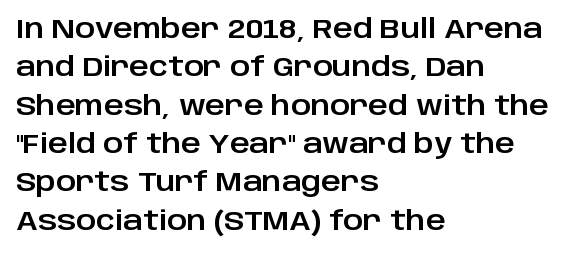
{"italic": "no", "underline": "no", "align": "left", "line_spacing": "normal", "line_spacing_ratio": 1.42, "letter_spacing": "normal", "letter_spacing_em": 0.0, "glyph_px": 27}
